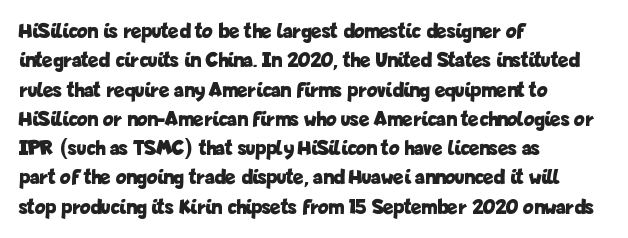
Every character sits straight up, as roman type does. Visually the block forms a straight wall on the left and a jagged coastline on the right. I'd describe the lettering as bold — thick and assertive. Unmarked baselines from the first word to the last.
